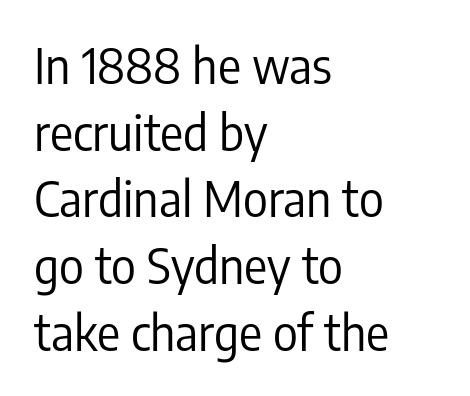
Q: Is the text bold? A: No.
Q: Is the text italic (slanted)? A: No, it is upright.
Q: Is the typeface a serif or a sans-serif typeface? A: Sans-serif.
Q: Is the text underlined? A: No.
Q: How is the paragraph aligned? A: Left-aligned.
Q: Is the spacing between letters normal or unusually wide? A: Normal.
Q: Is the spacing between lines tight, normal or loose? A: Normal.
Q: Width (condensed, normal, or wide)? A: Condensed.
Q: Stroke contrast? A: Low.
Q: x-height? A: Medium.
Q: Monospaced? A: No.
